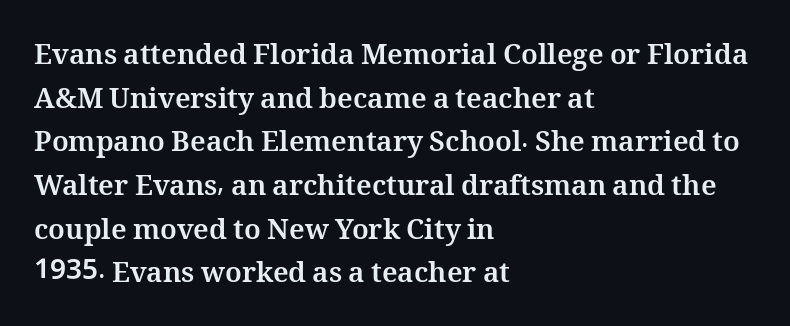
The image shows 28 px bold type, upright; set left-aligned, normal line spacing (1.56x), normal letter spacing, not underlined; medium stroke contrast and a medium x-height.
